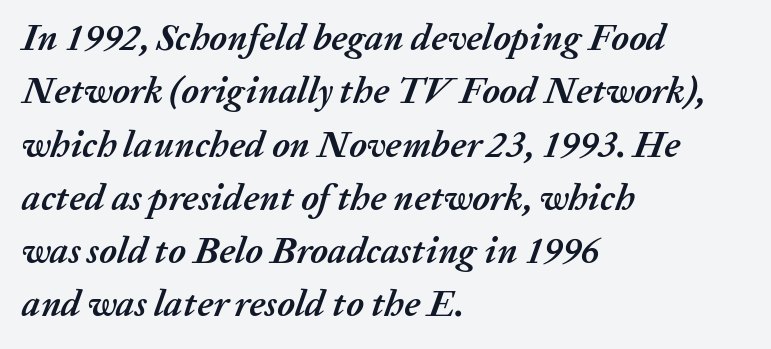
The image shows 37 px semibold type, italic (leaning right); set left-aligned, normal line spacing (1.44x), normal letter spacing, not underlined; medium stroke contrast and a medium x-height.
